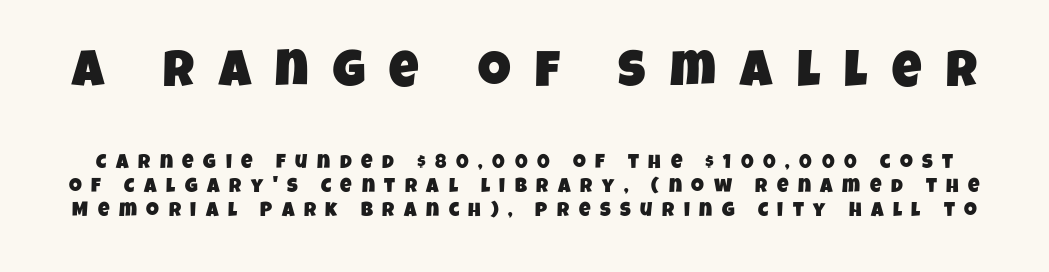
The image shows 51 px condensed sans-serif type; set line spacing 1.21x, unusually wide letter spacing (+0.48 em), not underlined; the first (top) block is 2.55x larger; low stroke contrast and a large x-height.
